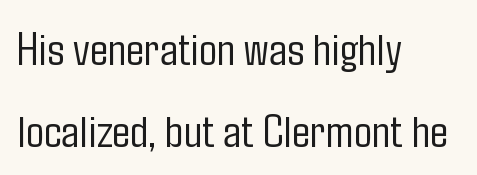
{"serif": "no", "italic": "no", "bold": "no", "weight": "light", "width": "condensed", "stroke_contrast": "low", "x_height": "medium", "monospaced": "no", "underline": "no", "align": "left", "line_spacing_ratio": 1.71, "letter_spacing": "normal", "letter_spacing_em": 0.0, "glyph_px": 48}
